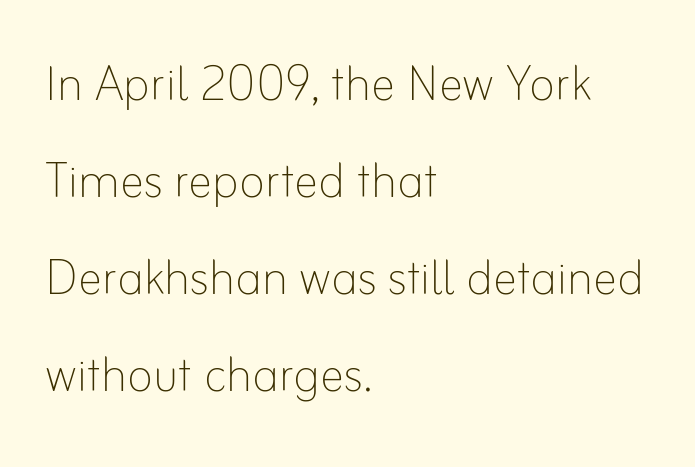
{"italic": "no", "bold": "no", "weight": "thin", "width": "normal", "stroke_contrast": "low", "x_height": "small", "monospaced": "no", "underline": "no", "align": "left", "line_spacing": "normal", "line_spacing_ratio": 1.59, "letter_spacing": "normal", "letter_spacing_em": 0.0, "glyph_px": 61}
